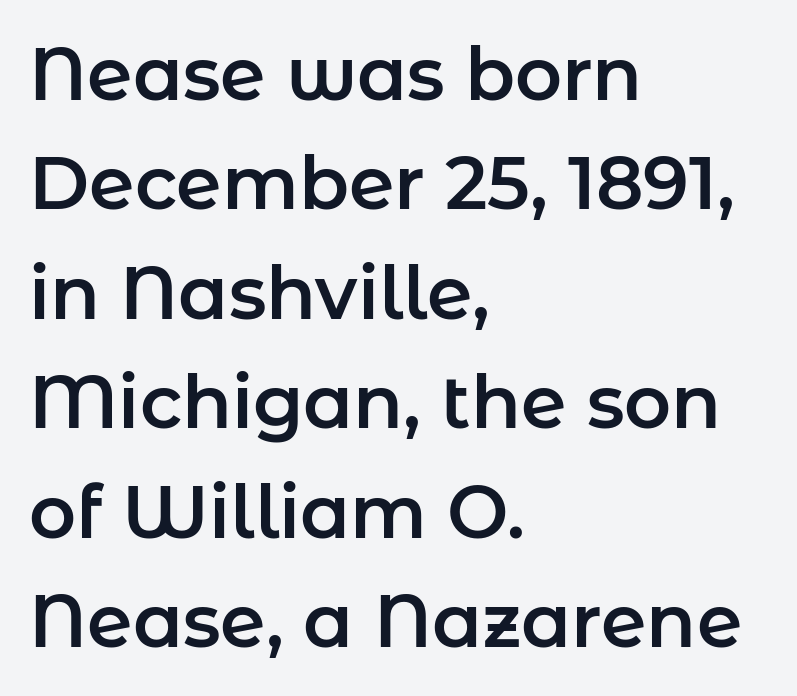
{"serif": "no", "italic": "no", "width": "normal", "stroke_contrast": "low", "x_height": "medium", "monospaced": "no", "underline": "no", "align": "left", "line_spacing": "normal", "line_spacing_ratio": 1.5, "letter_spacing": "normal", "letter_spacing_em": 0.0, "glyph_px": 73}
